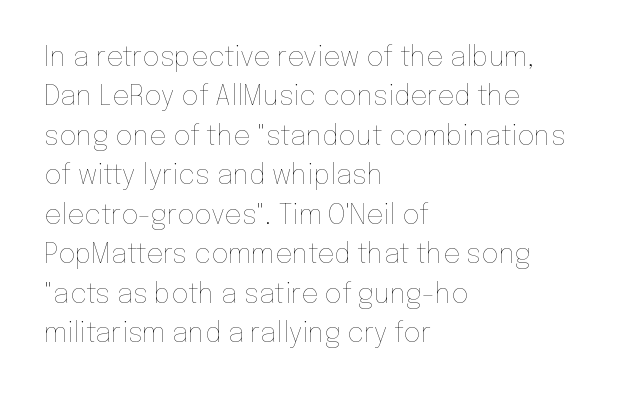
{"italic": "no", "bold": "no", "underline": "no", "align": "left", "line_spacing": "normal", "line_spacing_ratio": 1.46, "letter_spacing": "normal", "letter_spacing_em": 0.0, "glyph_px": 27}
